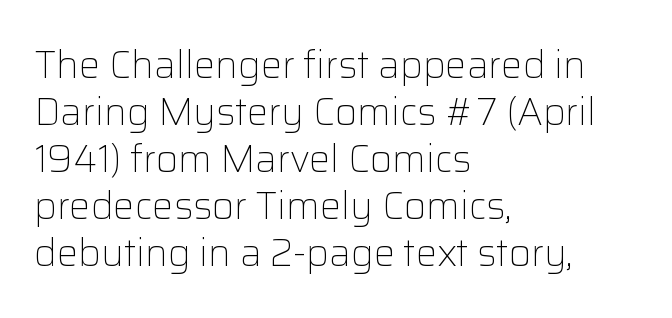
Q: Is the text bold? A: No.
Q: Is the text italic (slanted)? A: No, it is upright.
Q: Is the typeface a serif or a sans-serif typeface? A: Sans-serif.
Q: Is the text underlined? A: No.
Q: How is the paragraph aligned? A: Left-aligned.
Q: Is the spacing between letters normal or unusually wide? A: Normal.
Q: Width (condensed, normal, or wide)? A: Normal.
Q: Stroke contrast? A: Low.
Q: x-height? A: Medium.
Q: Monospaced? A: No.
